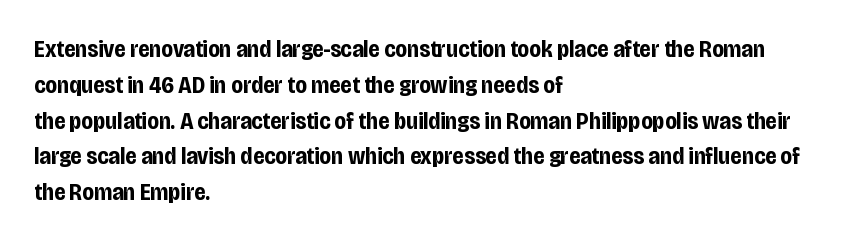
The image shows 24 px bold type, upright; set left-aligned, normal line spacing (1.49x), normal letter spacing, not underlined.
